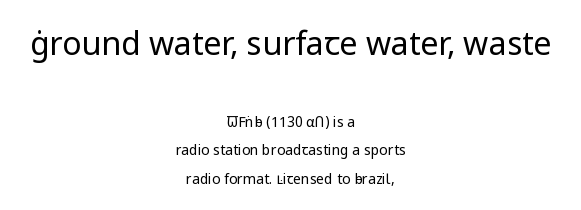
Q: Is the text bold? A: No.
Q: Is the text italic (slanted)? A: No, it is upright.
Q: Is the typeface a serif or a sans-serif typeface? A: Sans-serif.
Q: Is the text underlined? A: No.
Q: How is the paragraph aligned? A: Centered.
Q: Is the spacing between letters normal or unusually wide? A: Normal.
Q: Is the spacing between lines tight, normal or loose? A: Loose.
Q: Which block of text is set in a larger size, the first (top) or the second (bottom)? A: The first (top) one.
Q: Width (condensed, normal, or wide)? A: Normal.
Q: Stroke contrast? A: Low.
Q: x-height? A: Medium.
Q: Monospaced? A: No.
